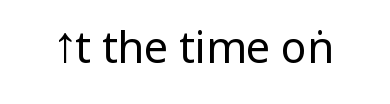
Q: Is the text bold? A: No.
Q: Is the text italic (slanted)? A: No, it is upright.
Q: Is the typeface a serif or a sans-serif typeface? A: Sans-serif.
Q: Is the text underlined? A: No.
Q: Is the spacing between letters normal or unusually wide? A: Normal.
Q: Width (condensed, normal, or wide)? A: Condensed.
Q: Stroke contrast? A: Low.
